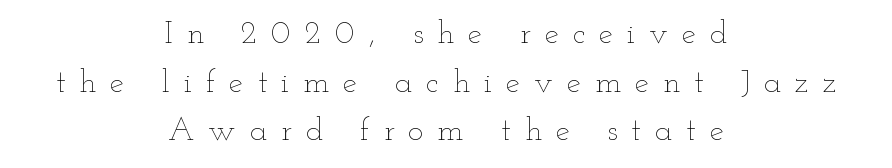
{"italic": "no", "bold": "no", "weight": "thin", "width": "wide", "stroke_contrast": "low", "x_height": "small", "monospaced": "no", "underline": "no", "align": "center", "line_spacing": "normal", "line_spacing_ratio": 1.52, "letter_spacing": "wide", "letter_spacing_em": 0.44, "glyph_px": 32}
